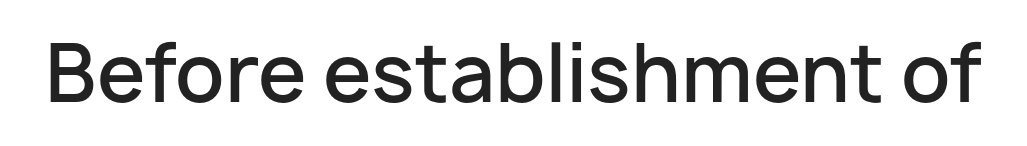
{"serif": "no", "italic": "no", "bold": "semi", "weight": "semibold", "width": "normal", "stroke_contrast": "low", "x_height": "medium", "monospaced": "no", "underline": "no", "letter_spacing": "normal", "letter_spacing_em": 0.0, "glyph_px": 78}
